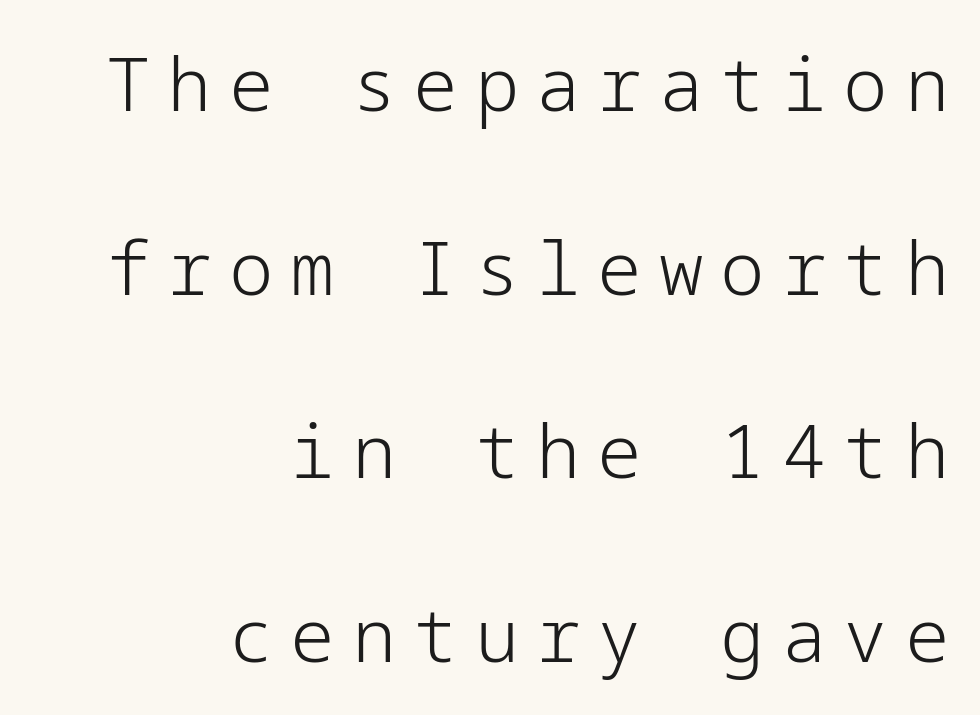
These glyphs show unthickened strokes, regular width or finer. There is plenty of visible air inserted between adjacent glyphs. The specimen omits any rule beneath the text block's lines. The lines are spread far apart with generous leading. Nope, not italic — everything's standing straight.
